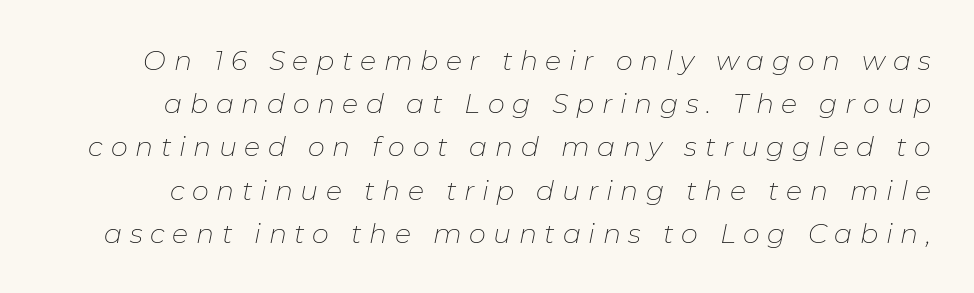
The line-height multiplier appears to be the usual default. A quiet, ordinary-to-light weight characterises the typeface. Descenders hang freely into open space. You could only call the tracking loose — the letters float apart. Slant detected: the letters are inclined.
